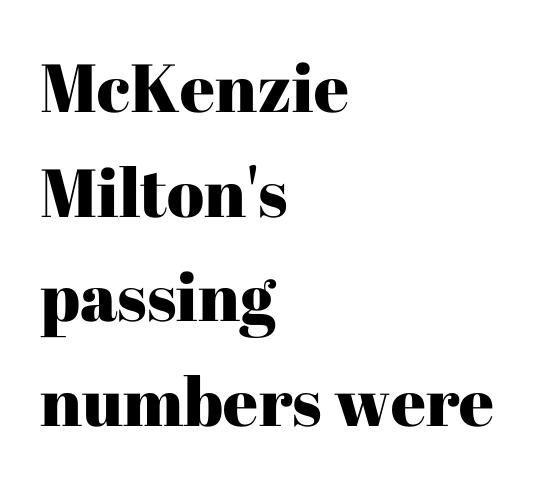
The image shows 68 px serif type, upright; set left-aligned, normal line spacing (1.54x), normal letter spacing, not underlined; high stroke contrast and a medium x-height.
